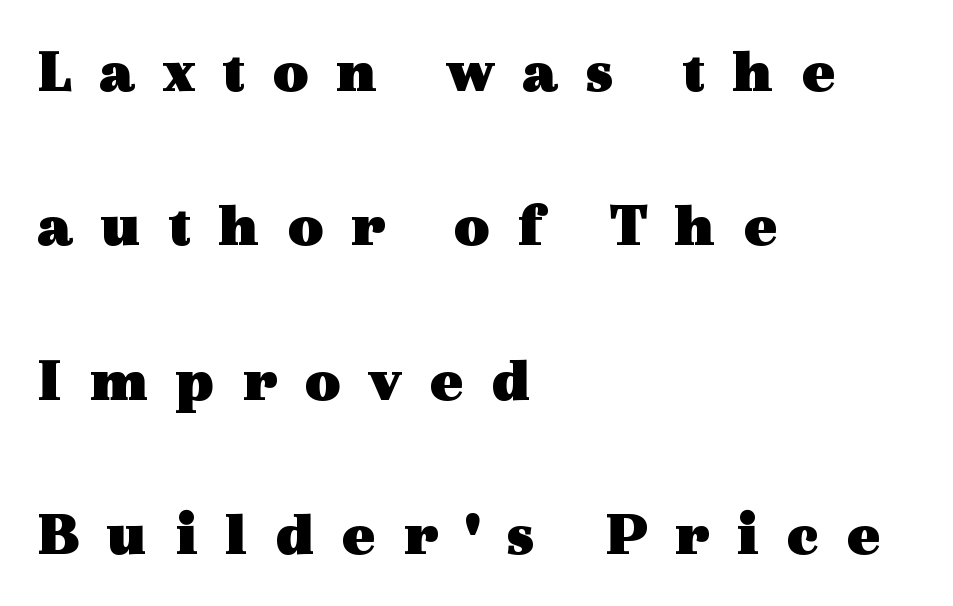
{"serif": "yes", "italic": "no", "bold": "yes", "weight": "heavy", "width": "wide", "x_height": "medium", "monospaced": "no", "underline": "no", "align": "left", "line_spacing": "loose", "line_spacing_ratio": 2.45, "letter_spacing": "wide", "letter_spacing_em": 0.43, "glyph_px": 63}
